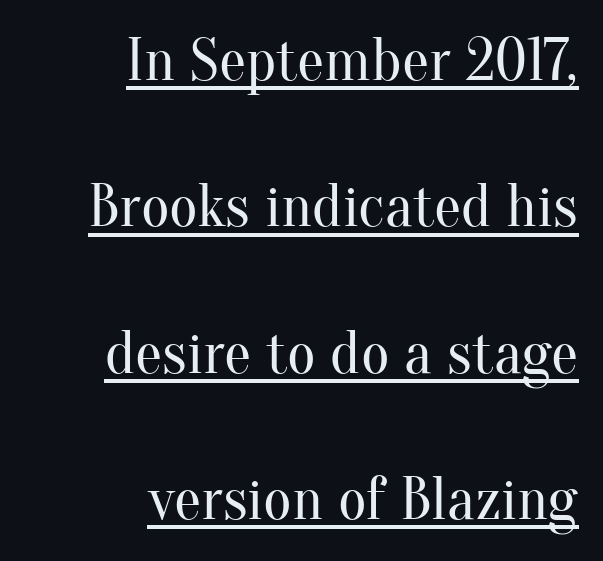
The image shows 61 px regular-weight serif type, upright; set right-aligned, loose line spacing (2.4x), normal letter spacing, underlined; medium stroke contrast and a small x-height.
